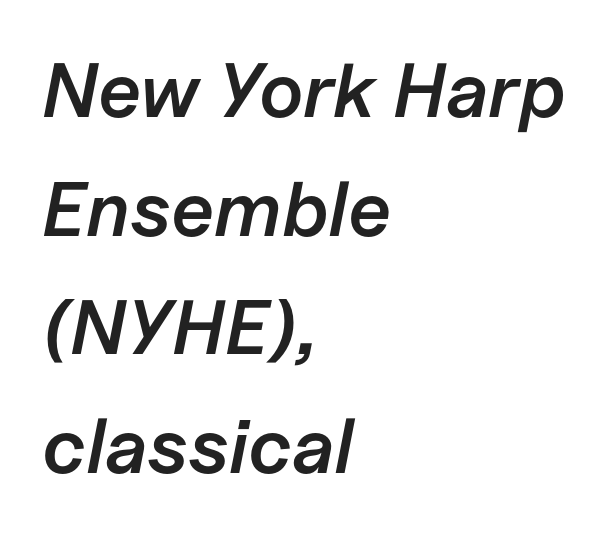
Would a proofreader flag this as italicized? Yes. A bare baseline throughout the passage. Semibold letterforms, between regular and bold. Each word holds together tightly as a unit, with standard inter-letter gaps. Reading down the column, the eye jumps a familiar distance to each next line.
